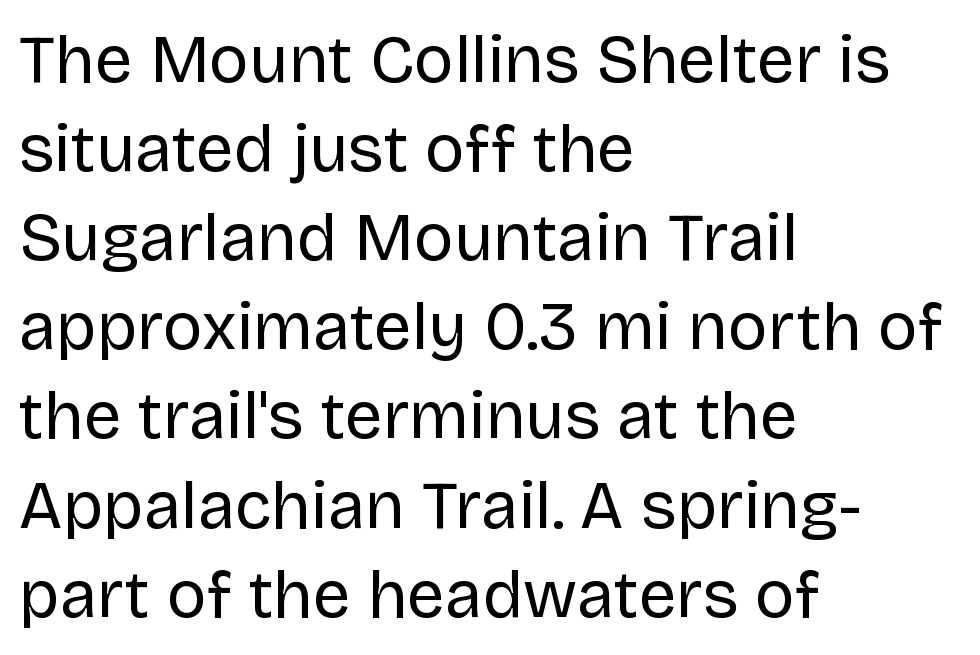
Q: Is the text bold? A: No.
Q: Is the text italic (slanted)? A: No, it is upright.
Q: Is the typeface a serif or a sans-serif typeface? A: Sans-serif.
Q: Is the text underlined? A: No.
Q: How is the paragraph aligned? A: Left-aligned.
Q: Is the spacing between letters normal or unusually wide? A: Normal.
Q: Is the spacing between lines tight, normal or loose? A: Normal.
Q: Width (condensed, normal, or wide)? A: Normal.
Q: Stroke contrast? A: Low.
Q: x-height? A: Large.
Q: Monospaced? A: No.
